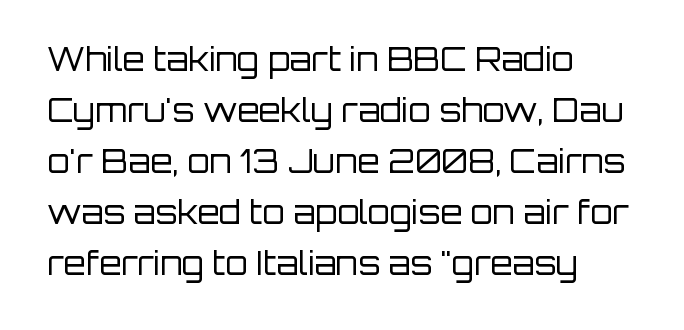
The image shows 32 px regular-weight sans-serif type, upright; set left-aligned, normal line spacing (1.59x), normal letter spacing, not underlined; low stroke contrast and a large x-height.
